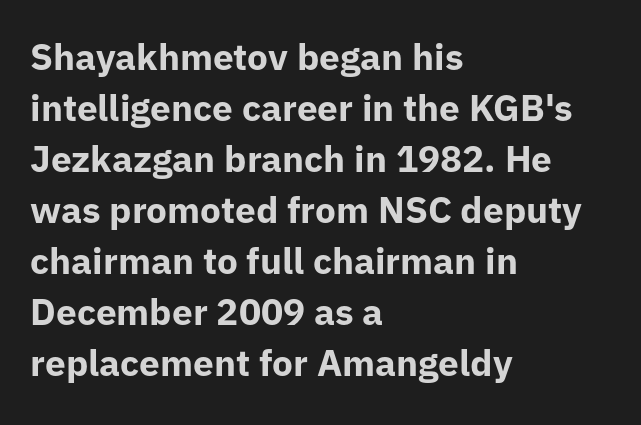
Q: Is the text bold? A: Yes.
Q: Is the text italic (slanted)? A: No, it is upright.
Q: Is the typeface a serif or a sans-serif typeface? A: Sans-serif.
Q: Is the text underlined? A: No.
Q: How is the paragraph aligned? A: Left-aligned.
Q: Is the spacing between letters normal or unusually wide? A: Normal.
Q: Is the spacing between lines tight, normal or loose? A: Normal.
Q: Width (condensed, normal, or wide)? A: Normal.
Q: Stroke contrast? A: Low.
Q: x-height? A: Medium.
Q: Monospaced? A: No.
